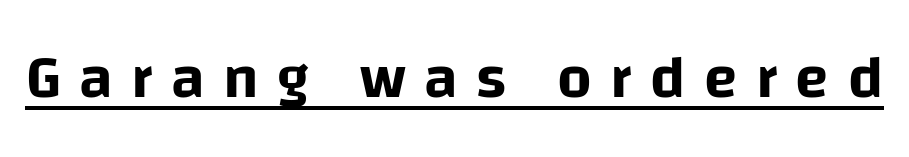
Unlike italic type, these characters show no tilt at all. The type is letterspaced generously, with wide tracking. The text was rendered using a sans face with plain stroke endings. This rendering features underlined lettering. Varying glyph widths throughout — classic text-font behaviour.
